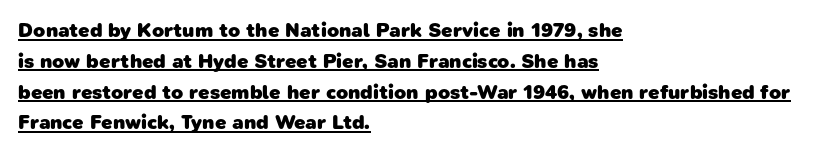
Notice how thick the strokes are: this is what a full bold looks like. In terms of leading, this rendering sits right in the middle. Horizontally, the lines are justified to the leading edge only. Beneath each row of characters lies a ruled line. Students, note that the glyphs here touch the page at normal intervals.
